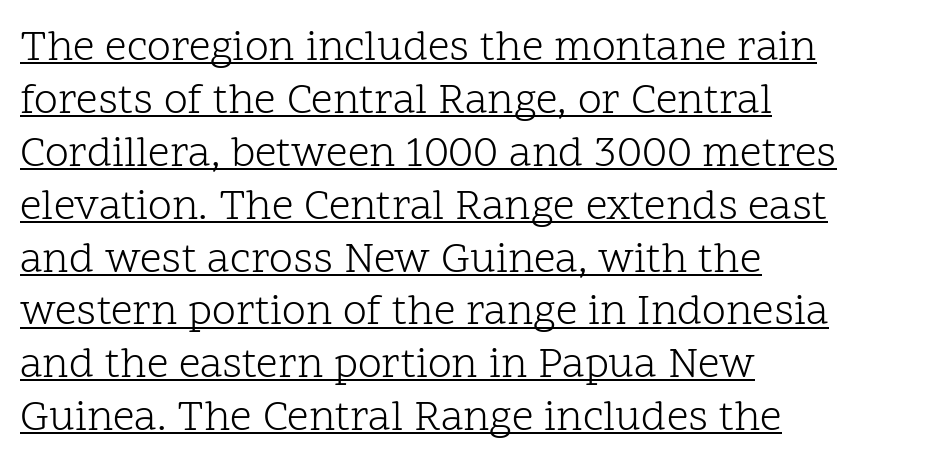
Regarding serifs, this sample has them. Spacing verdict: proportional, widths tailored to each character. If you drew a ruler down the left edge, every line would touch it. The letters stand upright; this is a roman face. Each word holds together tightly as a unit, with standard inter-letter gaps.
